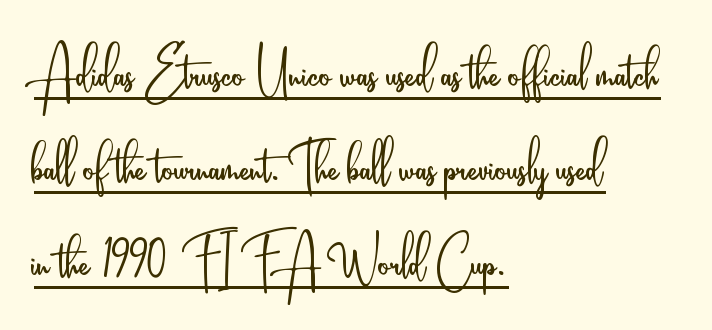
The image shows 72 px light, condensed sans-serif type; set left-aligned, normal line spacing (1.31x), normal letter spacing, underlined; low stroke contrast and a small x-height.
